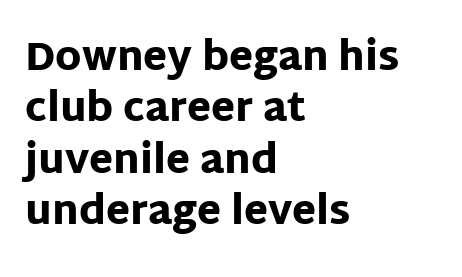
The line texture is even and compact thanks to regular tracking. Is this a fixed-width face? No — the glyphs have proportional, varying widths. Underlining? Definitely not there. This sample uses an upright cut, with every glyph sitting square on the baseline. A sans-serif font was chosen for this passage.
